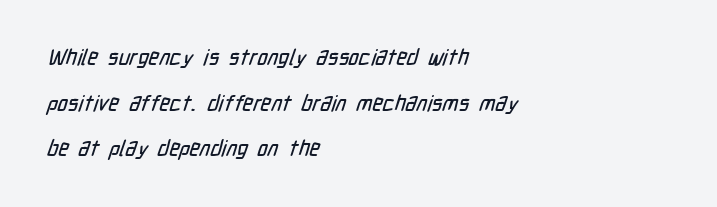
{"underline": "no", "align": "left", "line_spacing": "loose", "line_spacing_ratio": 2.07, "letter_spacing": "normal", "letter_spacing_em": 0.0, "glyph_px": 22}
